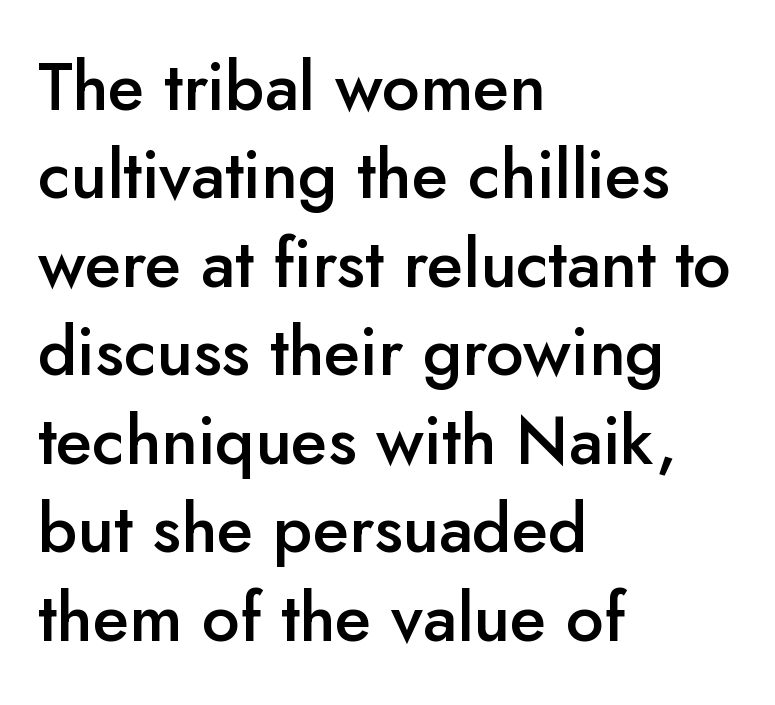
The image shows 67 px semibold sans-serif type, upright; set left-aligned, normal line spacing (1.32x), normal letter spacing, not underlined; low stroke contrast and a small x-height.
